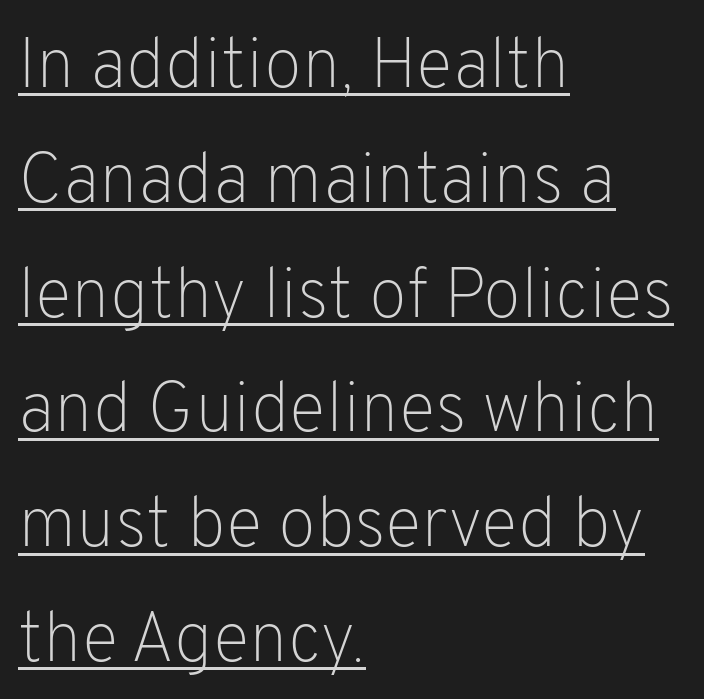
{"serif": "no", "italic": "no", "bold": "no", "weight": "light", "width": "normal", "stroke_contrast": "low", "x_height": "medium", "monospaced": "no", "underline": "yes", "align": "left", "line_spacing": "normal", "line_spacing_ratio": 1.64, "letter_spacing": "normal", "letter_spacing_em": 0.0, "glyph_px": 70}
